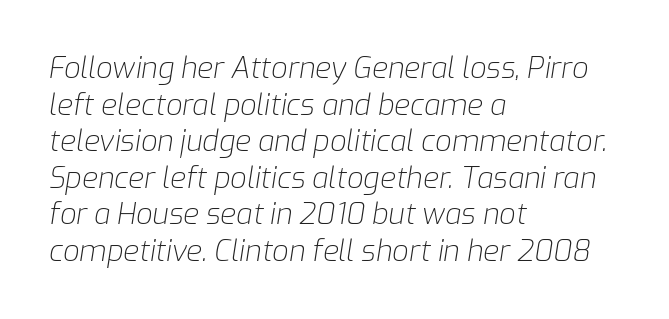
Q: Is the text bold? A: No.
Q: Is the text italic (slanted)? A: Yes, it leans right by about 9 degrees.
Q: Is the text underlined? A: No.
Q: How is the paragraph aligned? A: Left-aligned.
Q: Is the spacing between letters normal or unusually wide? A: Normal.
Q: Is the spacing between lines tight, normal or loose? A: Normal.
Q: Width (condensed, normal, or wide)? A: Normal.
Q: Stroke contrast? A: Low.
Q: x-height? A: Medium.
Q: Monospaced? A: No.
